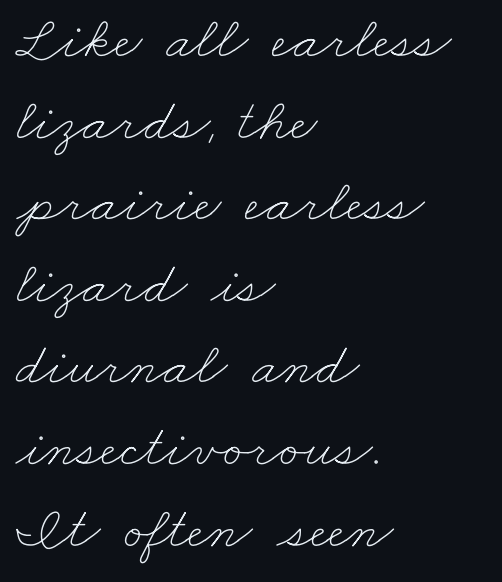
This reads as an unemphasized weight, regular at the heaviest. This sample is left-justified, so line endings fall wherever the words run out. Clear beneath every line of the passage. Do the characters align in a grid? No, the font is proportional. One glance says typical: line gaps are just what's usual.
